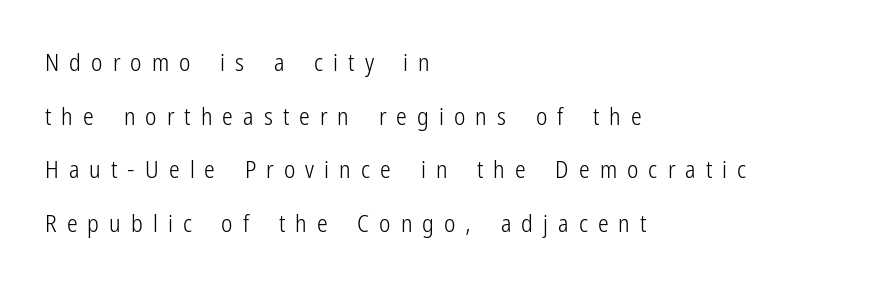
What's the leading like? Stretched, with rows far apart. A clean baseline with only descenders dipping below it. This sample uses an upright cut, with every glyph sitting square on the baseline. On a weight scale, this lands at 450 or below. Spacing between characters has been opened up far beyond the box default.
